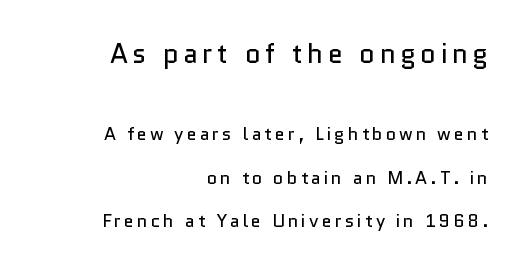
Q: Is the text bold? A: No.
Q: Is the text italic (slanted)? A: No, it is upright.
Q: Is the text underlined? A: No.
Q: How is the paragraph aligned? A: Right-aligned.
Q: Is the spacing between lines tight, normal or loose? A: Loose.
Q: Which block of text is set in a larger size, the first (top) or the second (bottom)? A: The first (top) one.
